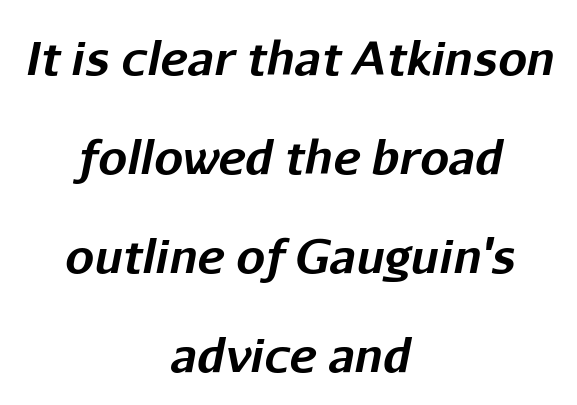
Character widths vary here, with narrow letters taking less room than wide ones. Each word holds together tightly as a unit, with standard inter-letter gaps. The typesetting leans heavy: a genuine bold. You can tell it's italic because the verticals aren't actually vertical. The space between consecutive lines is lavish.
